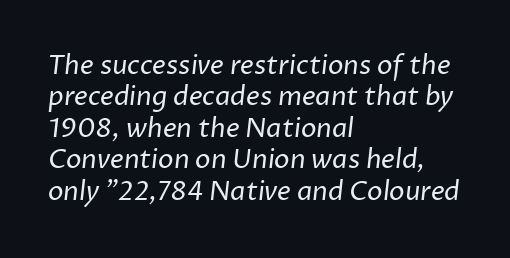
{"bold": "no", "underline": "no", "align": "left", "line_spacing_ratio": 1.21, "letter_spacing": "normal", "letter_spacing_em": 0.0, "glyph_px": 26}
